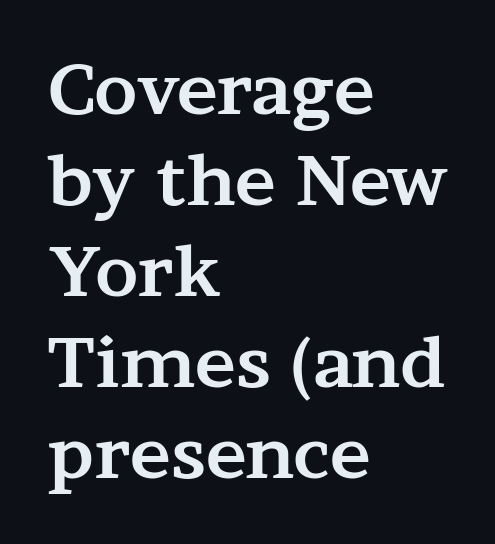
The image shows 69 px bold, wide serif type, upright; set left-aligned, normal line spacing (1.32x), normal letter spacing, not underlined; medium stroke contrast and a medium x-height.
